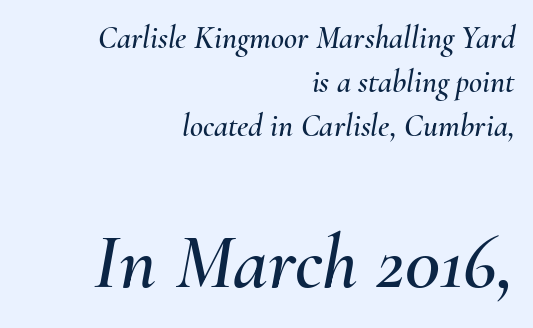
The designer left line spacing at the default. Visually the block forms a straight wall on the right and a jagged coastline on the left. Tracking value appears to be zero — textbook default spacing. Check the space under the baseline: it is left empty.
